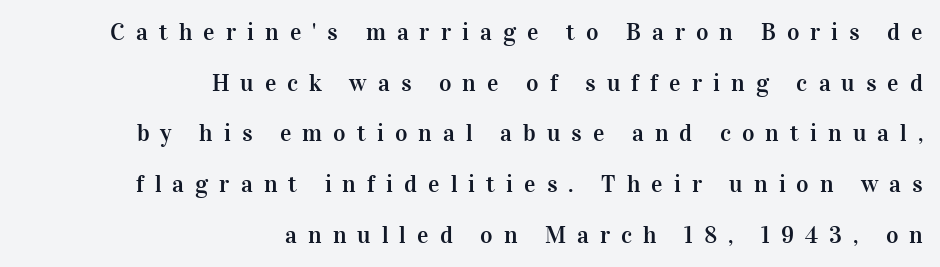
What's the leading like? Stretched, with rows far apart. One-word summary of the alignment: right. The letters are spread apart with noticeably loose tracking. Each row of text sits above clean, open space.
